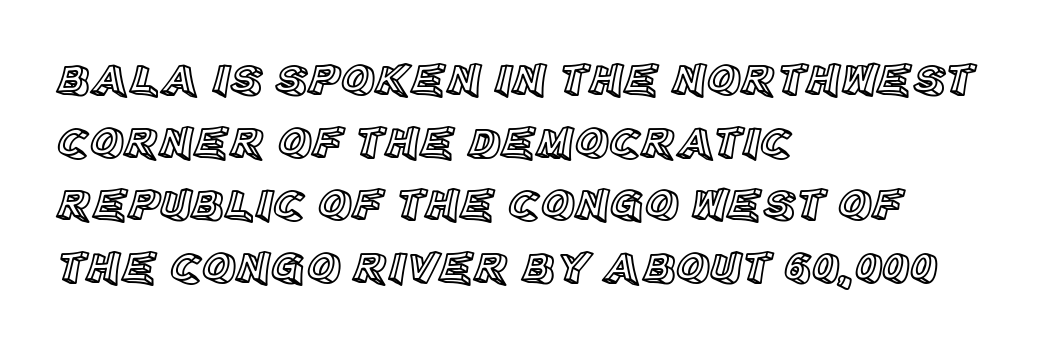
Q: Is the text italic (slanted)? A: Yes.
Q: Is the text underlined? A: No.
Q: How is the paragraph aligned? A: Left-aligned.
Q: Is the spacing between letters normal or unusually wide? A: Normal.
Q: Is the spacing between lines tight, normal or loose? A: Normal.
Q: Width (condensed, normal, or wide)? A: Normal.
Q: x-height? A: Large.
Q: Monospaced? A: No.
